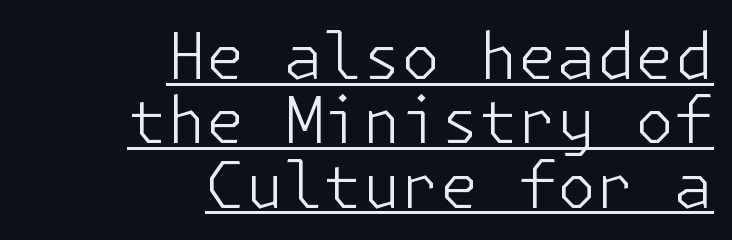
Stroke terminals: plain, sans-serif. The passage shown is not bold in any degree. Is there any slant? The stems are plumb. Visually the block forms a straight wall on the right and a jagged coastline on the left. The words here are underlined. A typesetter would call this zero additional tracking.
